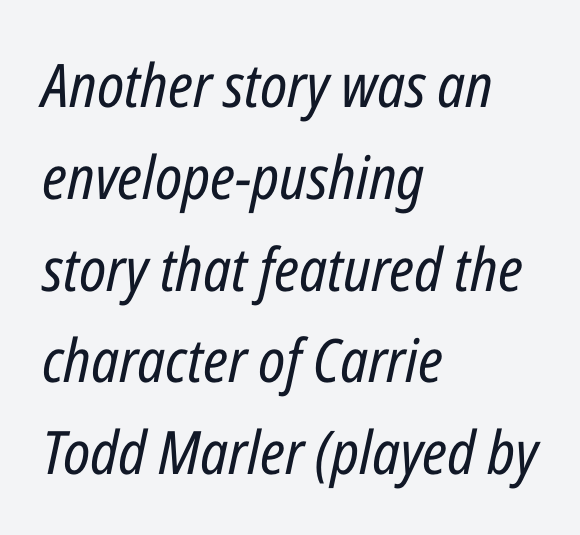
The image shows 60 px regular-weight, condensed type, italic (leaning right); set left-aligned, normal line spacing (1.53x), normal letter spacing, not underlined; low stroke contrast and a medium x-height.
